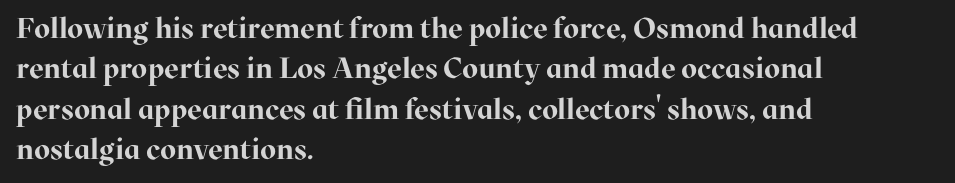
Q: Is the text bold? A: Yes.
Q: Is the text italic (slanted)? A: No, it is upright.
Q: Is the typeface a serif or a sans-serif typeface? A: Serif.
Q: Is the text underlined? A: No.
Q: How is the paragraph aligned? A: Left-aligned.
Q: Is the spacing between letters normal or unusually wide? A: Normal.
Q: Is the spacing between lines tight, normal or loose? A: Normal.
Q: Width (condensed, normal, or wide)? A: Normal.
Q: Stroke contrast? A: High.
Q: x-height? A: Medium.
Q: Monospaced? A: No.
